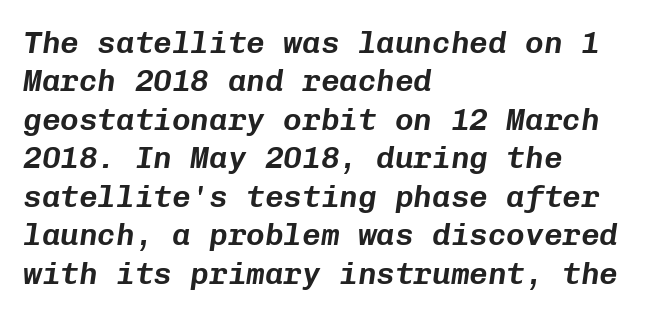
The image shows 31 px text type, italic (leaning right), monospaced; set left-aligned, line spacing 1.24x, normal letter spacing, not underlined; low stroke contrast and a medium x-height.
